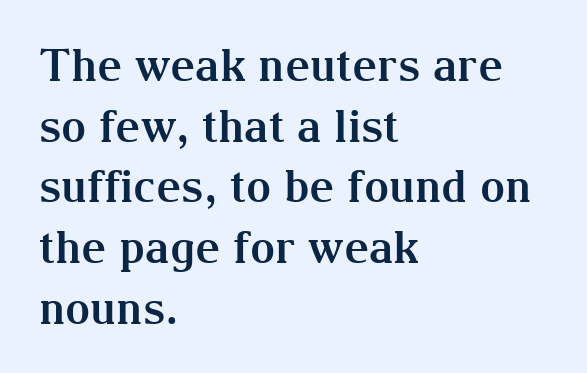
This rendering uses left alignment, leaving the right contour irregular. Do the characters align in a grid? No, the font is proportional. The space between consecutive lines is moderate. Caption: bold face, heavy strokes.
